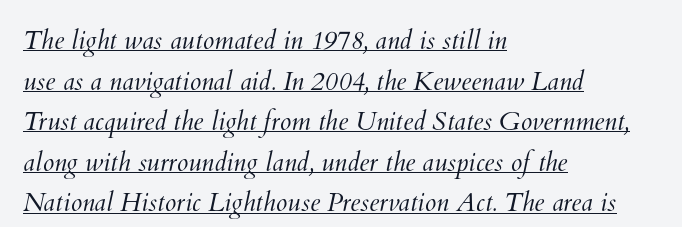
{"bold": "no", "underline": "yes", "align": "left", "line_spacing": "normal", "line_spacing_ratio": 1.56, "letter_spacing": "normal", "letter_spacing_em": 0.0, "glyph_px": 26}
